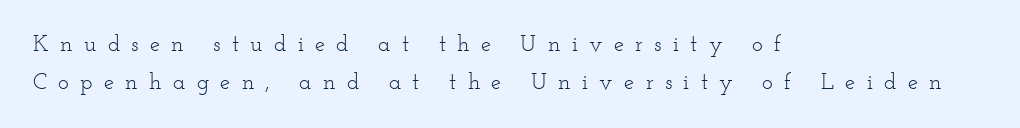
{"italic": "no", "bold": "no", "underline": "no", "align": "left", "line_spacing": "normal", "line_spacing_ratio": 1.64, "letter_spacing": "wide", "letter_spacing_em": 0.49, "glyph_px": 23}
